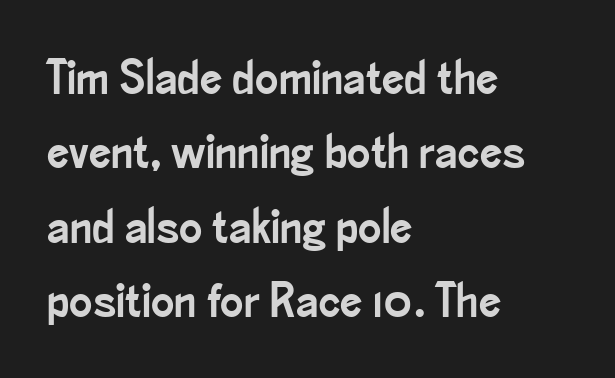
The letterforms sit shoulder to shoulder at normal distance. Ascenders rise straight up at ninety degrees. These lines are rendered in a variable-pitch font. Type style note: lacks serifs. The string is rendered with underlining switched off. Leading matches the norm, producing a regular column.
